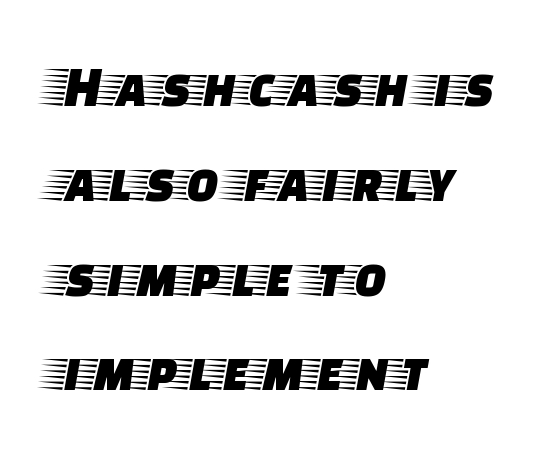
The image shows 60 px wide serif type; set left-aligned, normal line spacing (1.58x), normal letter spacing, not underlined; low stroke contrast and a large x-height.
